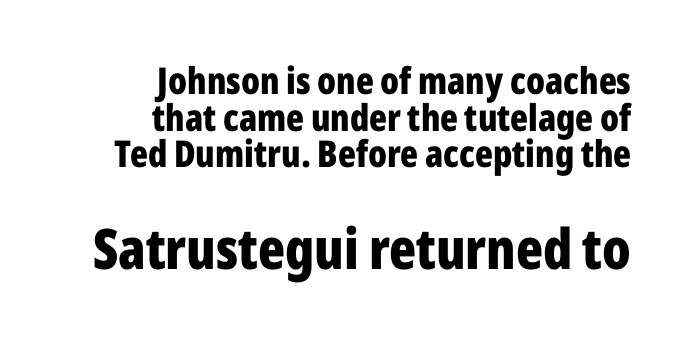
The image shows 56 px bold, condensed sans-serif type, upright; set right-aligned, tight line spacing (0.99x), normal letter spacing, not underlined; the second (bottom) block is 1.51x larger; low stroke contrast and a medium x-height.
